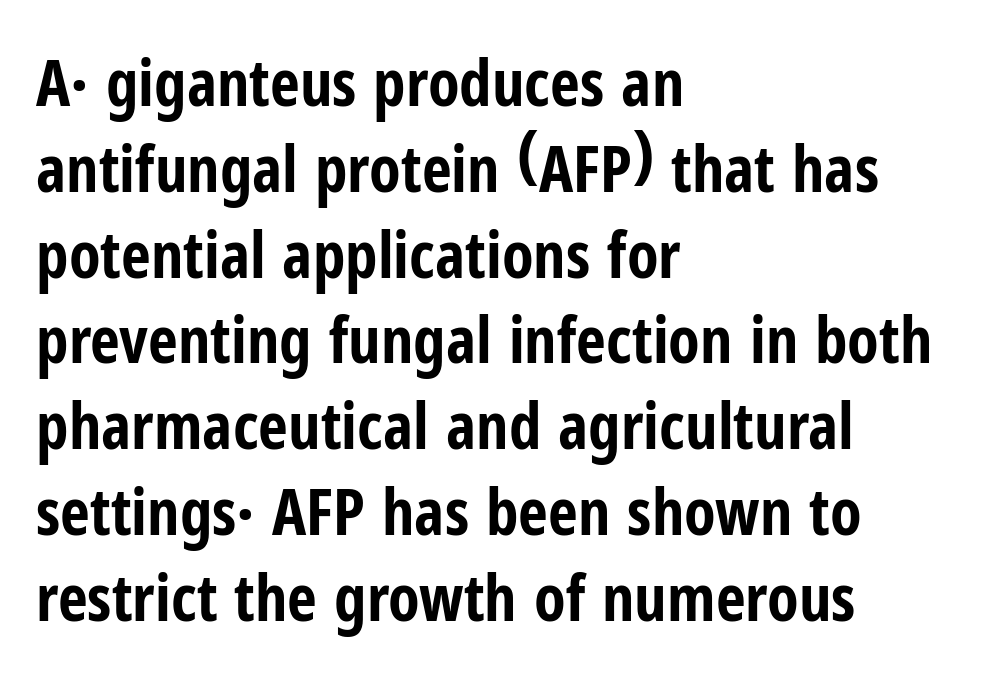
The image shows 65 px bold, condensed sans-serif type, upright; set left-aligned, normal line spacing (1.32x), normal letter spacing, not underlined; low stroke contrast and a medium x-height.
